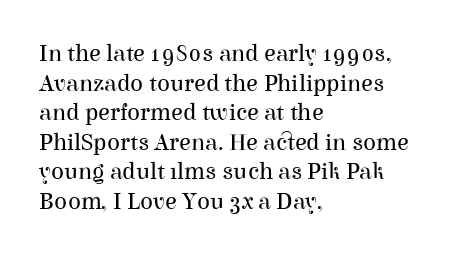
{"italic": "no", "bold": "no", "underline": "no", "align": "left", "line_spacing_ratio": 1.23, "letter_spacing": "normal", "letter_spacing_em": 0.0, "glyph_px": 24}
